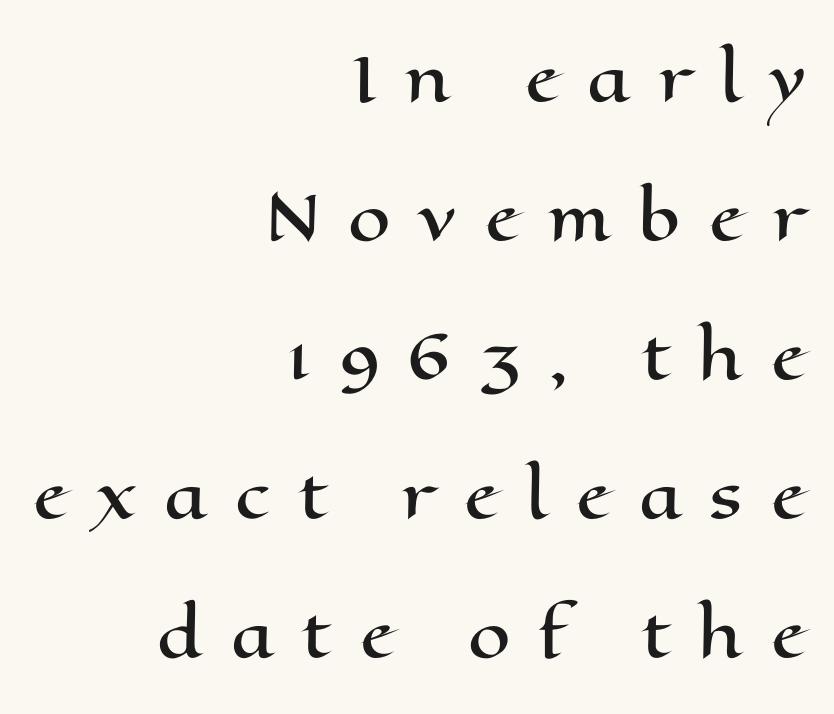
The face used here is proportionally spaced, like ordinary book or web type. Type without underlining. Tall strokes in this sample are plumb rather than angled. Caption: expanded tracking, letters set apart. Line endings align vertically; line beginnings do not.
